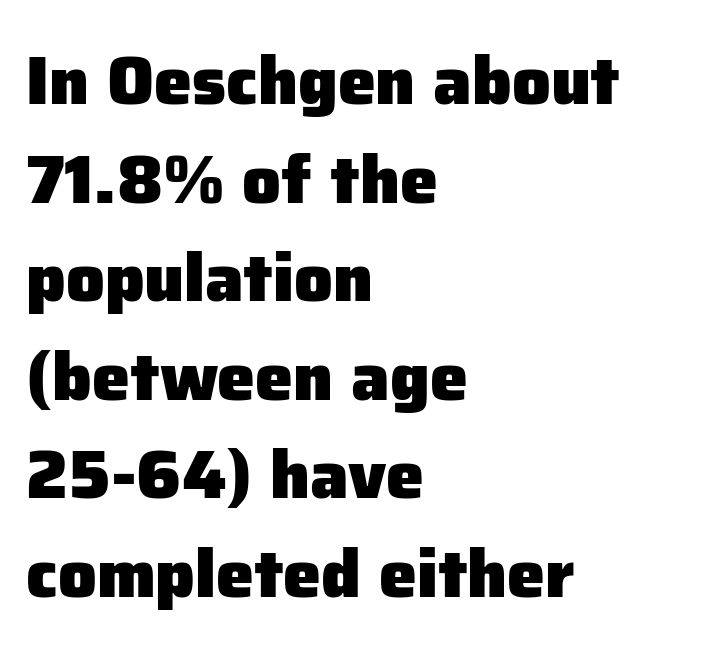
The image shows 68 px heavy sans-serif type, upright; set left-aligned, normal line spacing (1.45x), normal letter spacing, not underlined; low stroke contrast and a medium x-height.
